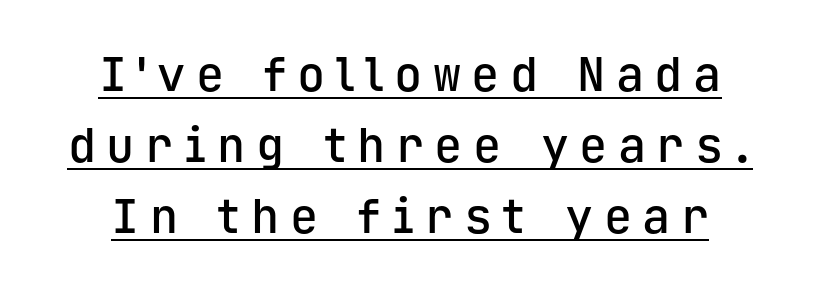
{"serif": "no", "italic": "no", "bold": "semi", "weight": "semibold", "width": "normal", "stroke_contrast": "low", "x_height": "medium", "monospaced": "yes", "underline": "yes", "align": "center", "line_spacing": "normal", "line_spacing_ratio": 1.51, "letter_spacing": "wide", "letter_spacing_em": 0.22, "glyph_px": 47}
